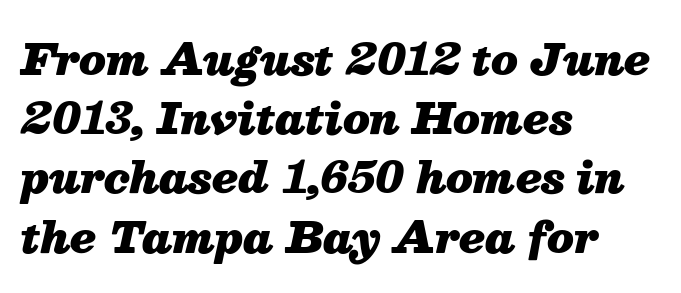
{"italic": "yes", "lean": "right", "slant_degrees": 13, "bold": "yes", "weight": "heavy", "width": "normal", "stroke_contrast": "medium", "x_height": "medium", "monospaced": "no", "underline": "no", "align": "left", "line_spacing": "normal", "line_spacing_ratio": 1.41, "letter_spacing": "normal", "letter_spacing_em": 0.0, "glyph_px": 42}
